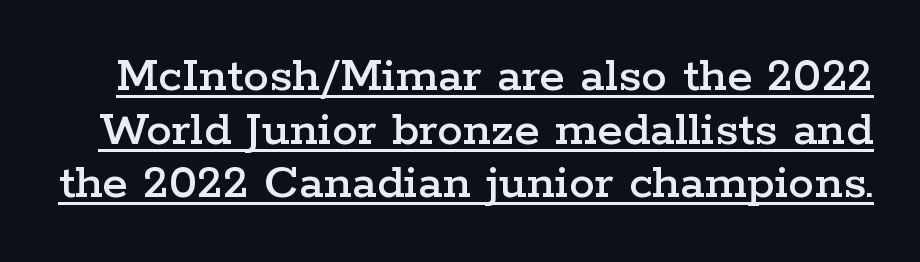
The text was rendered using a seriffed face with decorative stroke endings. Is this a fixed-width face? No — the glyphs have proportional, varying widths. Very little white space separates one row of letters from the next. Students, observe the line beneath the letters — that is underlining. Default kerning and tracking; the words read as compact shapes. The specimen reads as upright at a glance.
